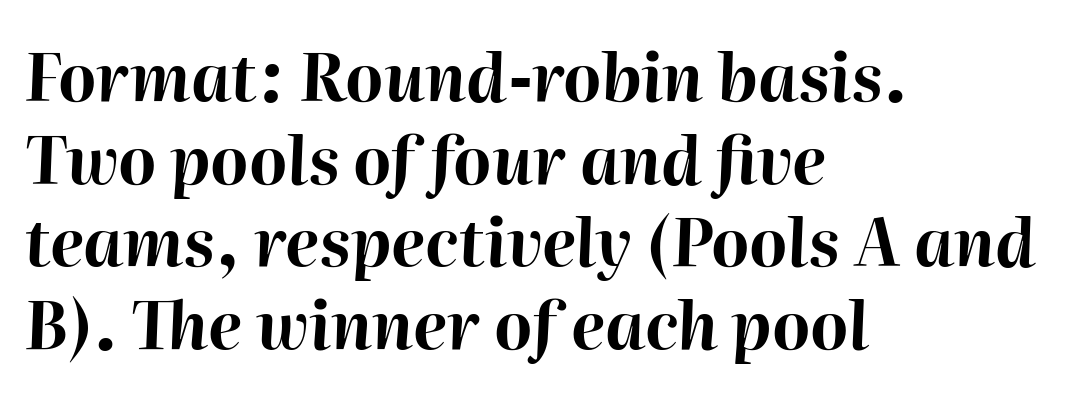
Q: Is the text bold? A: Yes.
Q: Is the text italic (slanted)? A: Yes, it leans right by about 2 degrees.
Q: Is the text underlined? A: No.
Q: How is the paragraph aligned? A: Left-aligned.
Q: Is the spacing between letters normal or unusually wide? A: Normal.
Q: Is the spacing between lines tight, normal or loose? A: Normal.
Q: Width (condensed, normal, or wide)? A: Normal.
Q: Stroke contrast? A: High.
Q: x-height? A: Medium.
Q: Monospaced? A: No.
